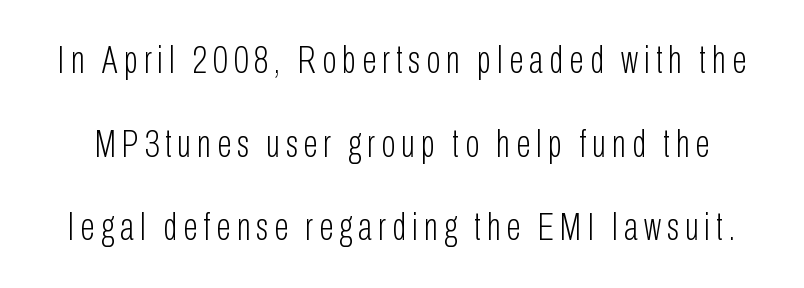
The image shows 38 px light, condensed sans-serif type, upright; set loose line spacing (2.2x), not underlined; low stroke contrast and a medium x-height.
